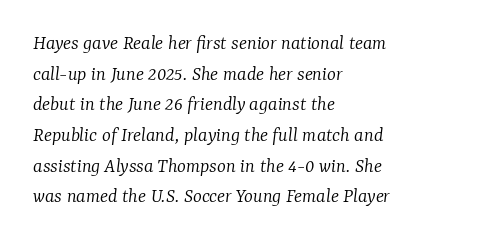
The image shows 21 px text type, italic (leaning right); set left-aligned, normal line spacing (1.46x), normal letter spacing, not underlined.
